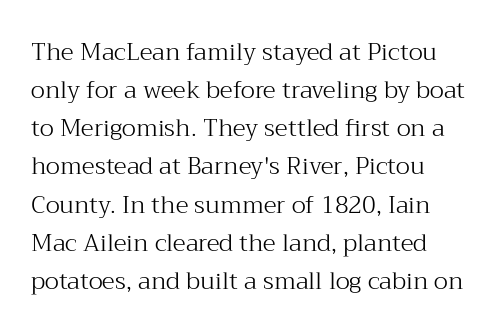
{"italic": "no", "bold": "no", "underline": "no", "align": "left", "line_spacing": "normal", "line_spacing_ratio": 1.59, "letter_spacing": "normal", "letter_spacing_em": 0.0, "glyph_px": 24}
